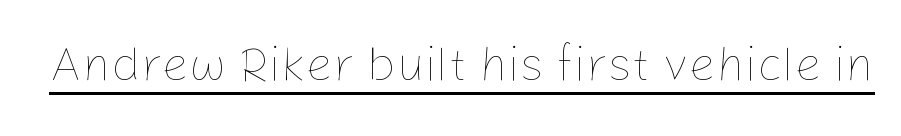
Q: Is the text bold? A: No.
Q: Is the text italic (slanted)? A: No, it is upright.
Q: Is the text underlined? A: Yes.
Q: Is the spacing between letters normal or unusually wide? A: Normal.
Q: Width (condensed, normal, or wide)? A: Normal.
Q: Stroke contrast? A: Low.
Q: x-height? A: Medium.
Q: Monospaced? A: No.
